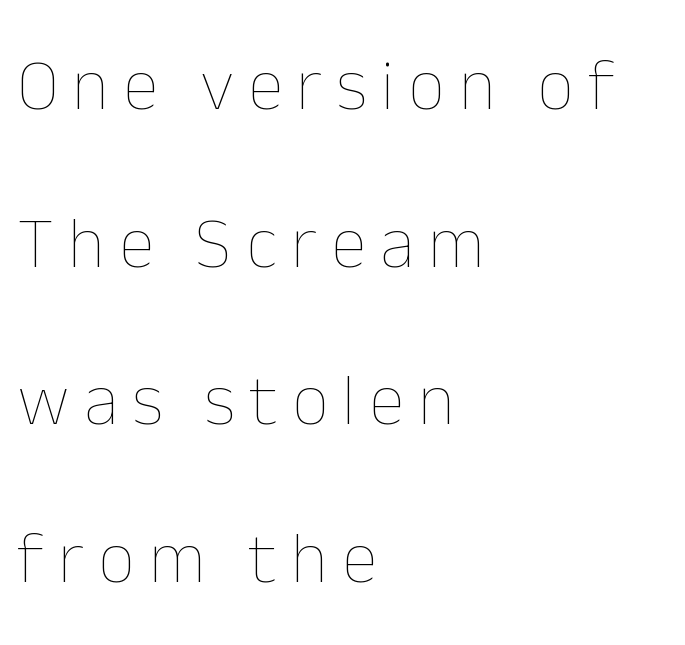
Q: Is the text bold? A: No.
Q: Is the text italic (slanted)? A: No, it is upright.
Q: Is the text underlined? A: No.
Q: How is the paragraph aligned? A: Left-aligned.
Q: Is the spacing between lines tight, normal or loose? A: Loose.
Q: Width (condensed, normal, or wide)? A: Normal.
Q: Stroke contrast? A: Low.
Q: x-height? A: Medium.
Q: Monospaced? A: No.
